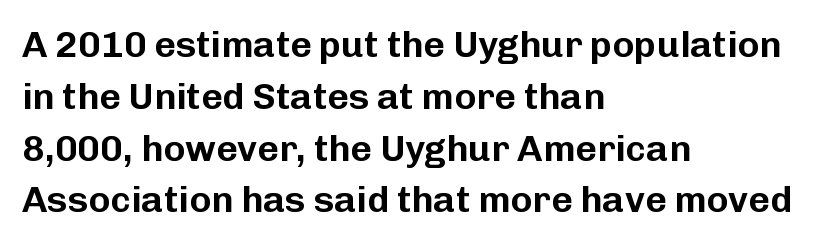
{"serif": "no", "italic": "no", "width": "normal", "stroke_contrast": "low", "x_height": "medium", "monospaced": "no", "underline": "no", "align": "left", "line_spacing": "normal", "line_spacing_ratio": 1.4, "letter_spacing": "normal", "letter_spacing_em": 0.0, "glyph_px": 37}
